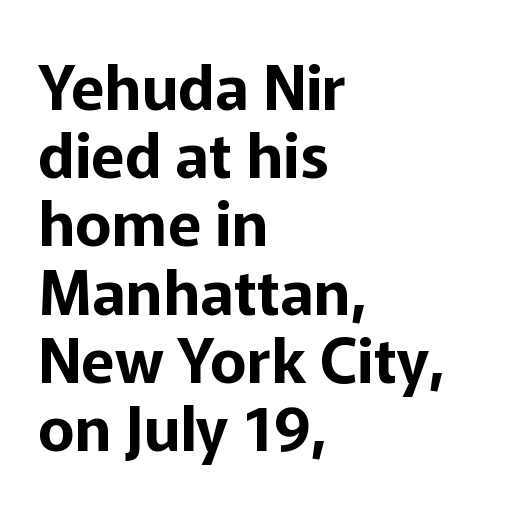
Q: Is the text italic (slanted)? A: No, it is upright.
Q: Is the typeface a serif or a sans-serif typeface? A: Sans-serif.
Q: Is the text underlined? A: No.
Q: How is the paragraph aligned? A: Left-aligned.
Q: Is the spacing between letters normal or unusually wide? A: Normal.
Q: Is the spacing between lines tight, normal or loose? A: Tight.
Q: Width (condensed, normal, or wide)? A: Normal.
Q: Stroke contrast? A: Low.
Q: x-height? A: Medium.
Q: Monospaced? A: No.
